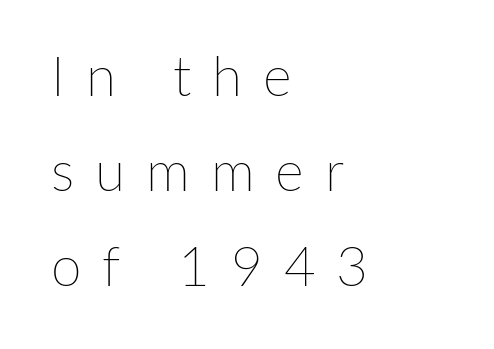
The image shows 55 px thin type, upright; set left-aligned, line spacing 1.73x, unusually wide letter spacing (+0.38 em), not underlined; low stroke contrast and a medium x-height.
